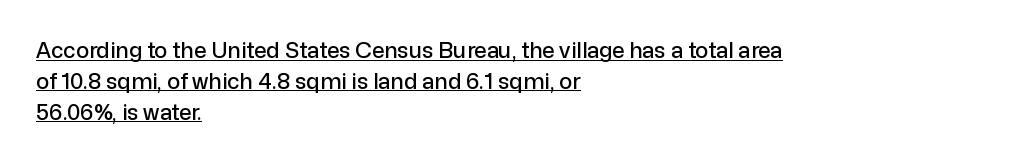
{"italic": "no", "underline": "yes", "align": "left", "line_spacing": "normal", "line_spacing_ratio": 1.4, "letter_spacing": "normal", "letter_spacing_em": 0.0, "glyph_px": 22}
